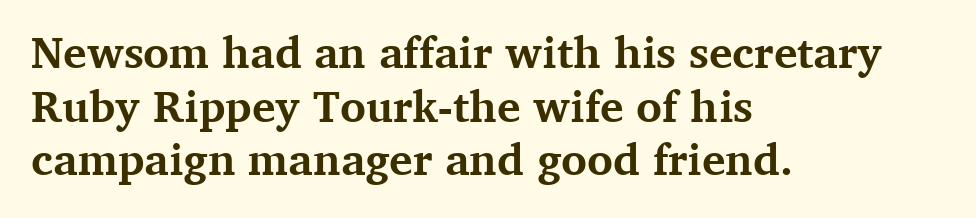
{"serif": "yes", "italic": "no", "bold": "yes", "weight": "bold", "width": "normal", "stroke_contrast": "medium", "x_height": "medium", "monospaced": "no", "underline": "no", "align": "left", "line_spacing_ratio": 1.22, "letter_spacing": "normal", "letter_spacing_em": 0.0, "glyph_px": 44}
